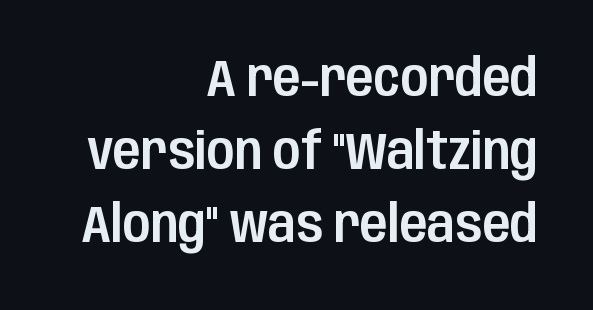
{"serif": "no", "italic": "no", "width": "condensed", "stroke_contrast": "low", "x_height": "large", "monospaced": "no", "underline": "no", "align": "right", "line_spacing": "normal", "line_spacing_ratio": 1.43, "letter_spacing": "normal", "letter_spacing_em": 0.0, "glyph_px": 51}
